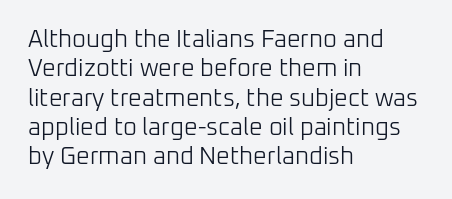
{"italic": "no", "bold": "no", "underline": "no", "align": "left", "line_spacing_ratio": 1.22, "letter_spacing": "normal", "letter_spacing_em": 0.0, "glyph_px": 24}
